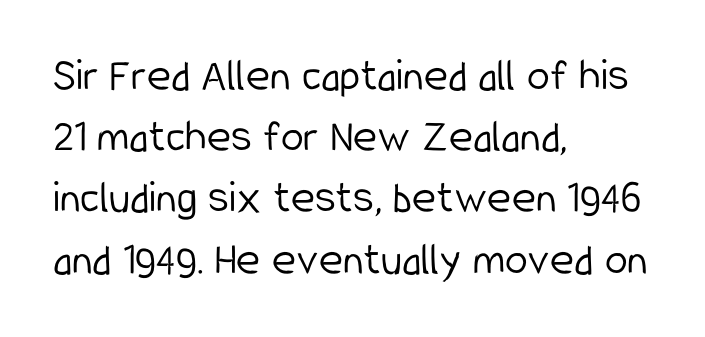
Q: Is the text bold? A: No.
Q: Is the text italic (slanted)? A: No, it is upright.
Q: Is the typeface a serif or a sans-serif typeface? A: Sans-serif.
Q: Is the text underlined? A: No.
Q: How is the paragraph aligned? A: Left-aligned.
Q: Is the spacing between letters normal or unusually wide? A: Normal.
Q: Is the spacing between lines tight, normal or loose? A: Normal.
Q: Width (condensed, normal, or wide)? A: Condensed.
Q: Stroke contrast? A: Low.
Q: x-height? A: Medium.
Q: Monospaced? A: No.
